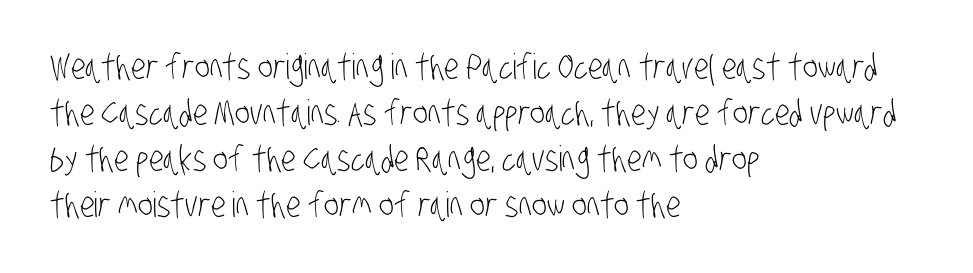
The image shows 35 px light, condensed sans-serif type; set left-aligned, normal line spacing (1.31x), normal letter spacing, not underlined; low stroke contrast and a large x-height.
